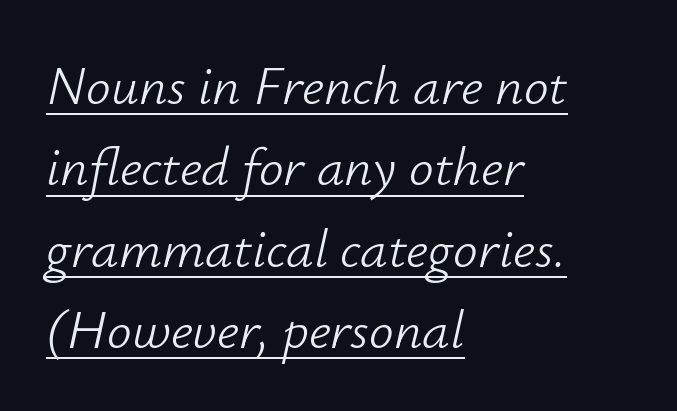
Q: Is the text bold? A: No.
Q: Is the text italic (slanted)? A: Yes, it leans right by about 12 degrees.
Q: Is the text underlined? A: Yes.
Q: How is the paragraph aligned? A: Left-aligned.
Q: Is the spacing between letters normal or unusually wide? A: Normal.
Q: Is the spacing between lines tight, normal or loose? A: Normal.
Q: Width (condensed, normal, or wide)? A: Normal.
Q: Stroke contrast? A: Low.
Q: x-height? A: Small.
Q: Monospaced? A: No.
